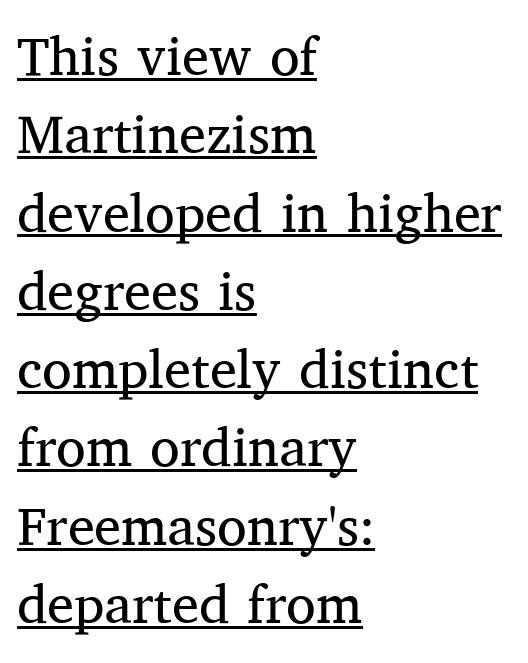
{"serif": "yes", "italic": "no", "bold": "no", "weight": "regular", "width": "normal", "stroke_contrast": "medium", "x_height": "medium", "monospaced": "no", "underline": "yes", "align": "left", "line_spacing": "normal", "line_spacing_ratio": 1.45, "letter_spacing": "normal", "letter_spacing_em": 0.0, "glyph_px": 54}
